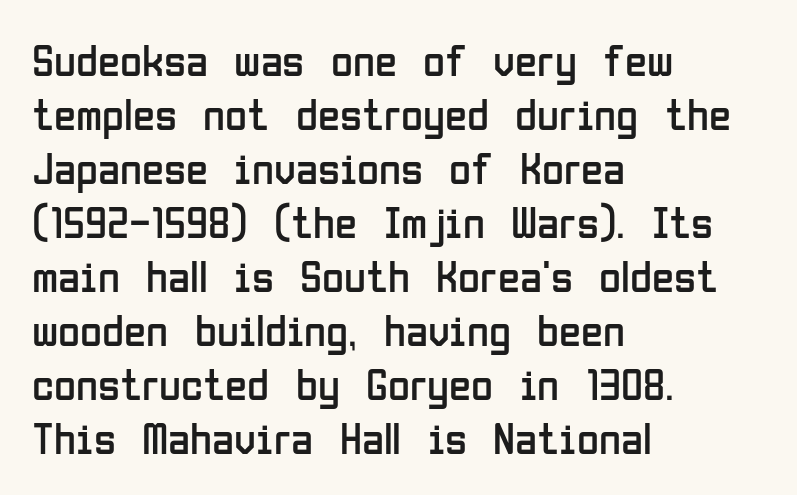
{"serif": "no", "italic": "no", "bold": "no", "weight": "regular", "width": "condensed", "stroke_contrast": "low", "x_height": "medium", "monospaced": "no", "underline": "no", "align": "left", "line_spacing_ratio": 1.2, "letter_spacing": "normal", "letter_spacing_em": 0.0, "glyph_px": 45}
